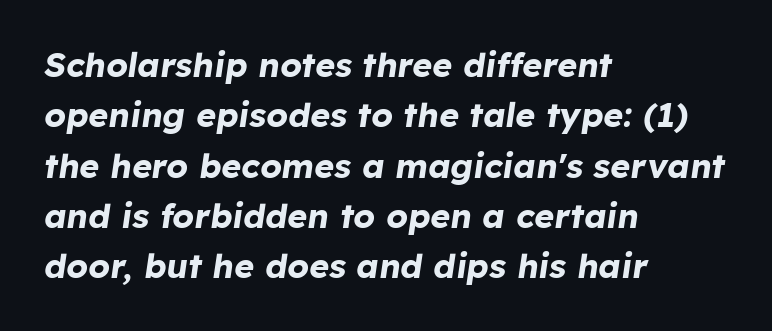
Q: Is the text bold? A: Yes.
Q: Is the text italic (slanted)? A: Yes, it leans right by about 8 degrees.
Q: Is the text underlined? A: No.
Q: How is the paragraph aligned? A: Left-aligned.
Q: Is the spacing between letters normal or unusually wide? A: Normal.
Q: Is the spacing between lines tight, normal or loose? A: Normal.
Q: Width (condensed, normal, or wide)? A: Normal.
Q: Stroke contrast? A: Low.
Q: x-height? A: Medium.
Q: Monospaced? A: No.
